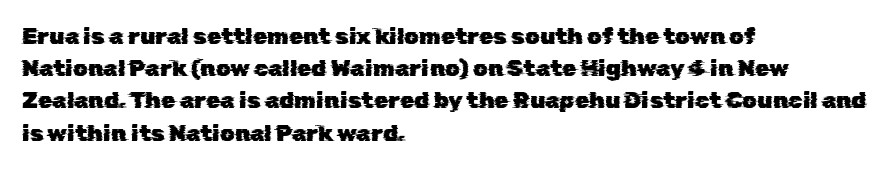
{"underline": "no", "align": "left", "line_spacing": "normal", "line_spacing_ratio": 1.4, "letter_spacing": "normal", "letter_spacing_em": 0.0, "glyph_px": 23}
